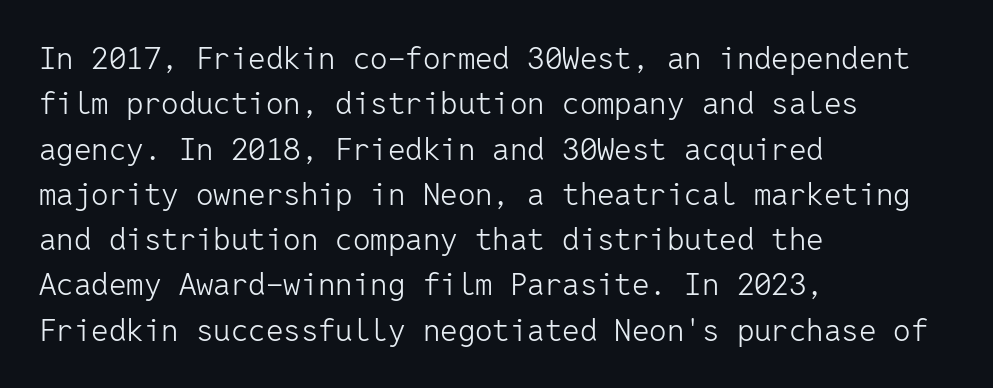
{"serif": "no", "italic": "no", "bold": "no", "weight": "light", "width": "normal", "stroke_contrast": "low", "x_height": "medium", "monospaced": "yes", "underline": "no", "align": "left", "line_spacing": "normal", "line_spacing_ratio": 1.46, "letter_spacing": "normal", "letter_spacing_em": 0.0, "glyph_px": 31}
